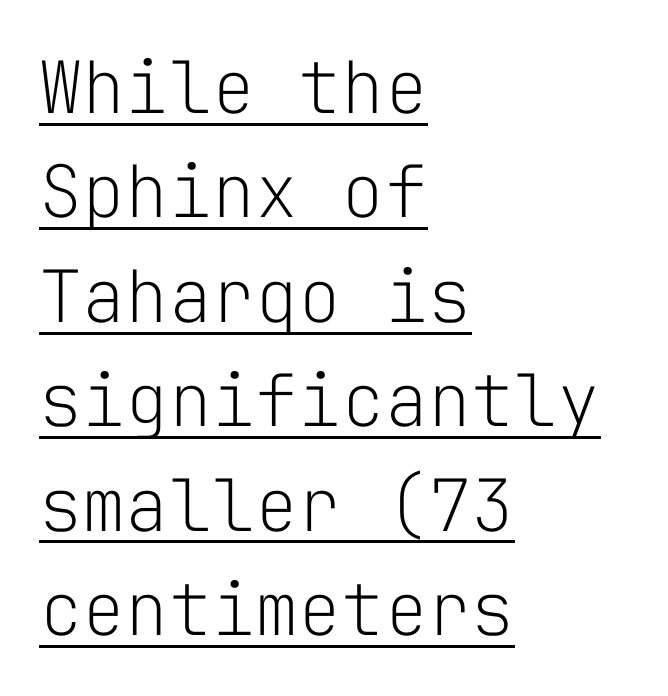
{"serif": "no", "italic": "no", "bold": "no", "weight": "light", "width": "normal", "stroke_contrast": "low", "x_height": "medium", "monospaced": "yes", "underline": "yes", "align": "left", "line_spacing": "normal", "line_spacing_ratio": 1.45, "letter_spacing": "normal", "letter_spacing_em": 0.0, "glyph_px": 72}
